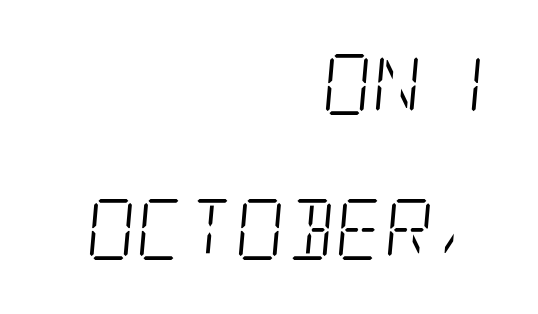
Q: Is the text bold? A: No.
Q: Is the text italic (slanted)? A: Yes, it leans right by about 5 degrees.
Q: Is the typeface a serif or a sans-serif typeface? A: Serif.
Q: Is the text underlined? A: No.
Q: How is the paragraph aligned? A: Right-aligned.
Q: Is the spacing between letters normal or unusually wide? A: Normal.
Q: Is the spacing between lines tight, normal or loose? A: Loose.
Q: Width (condensed, normal, or wide)? A: Condensed.
Q: Stroke contrast? A: Low.
Q: x-height? A: Large.
